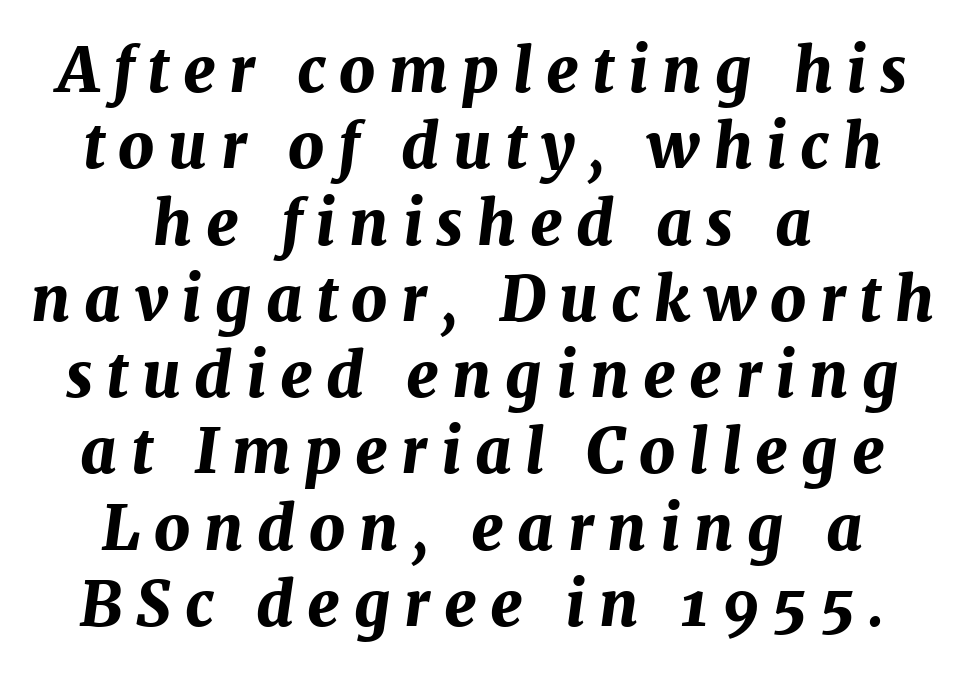
{"italic": "yes", "lean": "right", "slant_degrees": 7, "bold": "yes", "weight": "bold", "width": "normal", "stroke_contrast": "medium", "x_height": "medium", "monospaced": "no", "underline": "no", "align": "center", "line_spacing_ratio": 1.23, "letter_spacing": "wide", "letter_spacing_em": 0.22, "glyph_px": 62}
